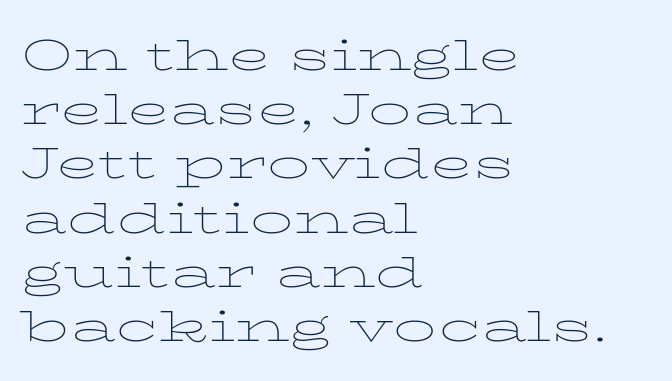
Notice how the passage keeps a crisp vertical edge on the left only. The rendering uses natural spacing where letterforms have individual widths. The letters sit at their default tracking, neither squeezed nor spread. Each stroke keeps to a modest, everyday thickness or less. Look at the bottom of the vertical strokes: they flare into serifs here.
